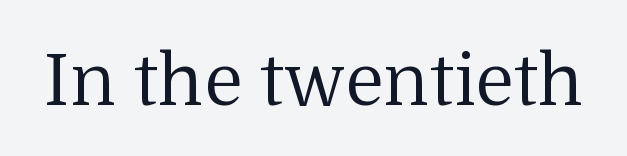
{"serif": "yes", "italic": "no", "bold": "no", "weight": "regular", "width": "normal", "stroke_contrast": "medium", "x_height": "medium", "monospaced": "no", "underline": "no", "letter_spacing": "normal", "letter_spacing_em": 0.0, "glyph_px": 71}
